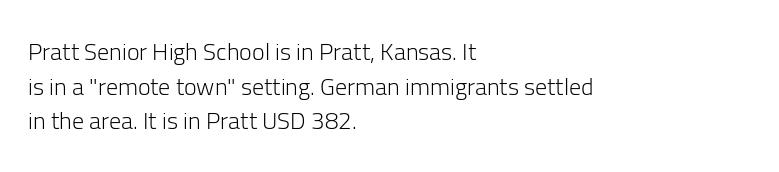
Q: Is the text bold? A: No.
Q: Is the text italic (slanted)? A: No, it is upright.
Q: Is the text underlined? A: No.
Q: How is the paragraph aligned? A: Left-aligned.
Q: Is the spacing between letters normal or unusually wide? A: Normal.
Q: Is the spacing between lines tight, normal or loose? A: Normal.
